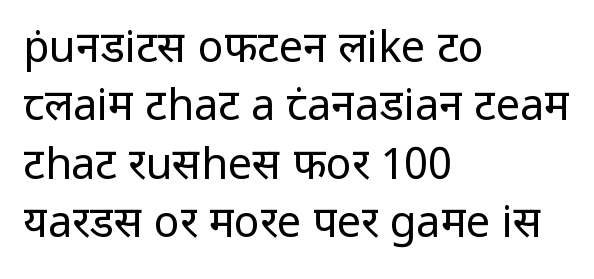
{"serif": "no", "italic": "no", "bold": "no", "weight": "regular", "width": "normal", "stroke_contrast": "low", "x_height": "medium", "monospaced": "no", "underline": "no", "align": "left", "line_spacing": "normal", "line_spacing_ratio": 1.36, "letter_spacing": "normal", "letter_spacing_em": 0.0, "glyph_px": 43}
